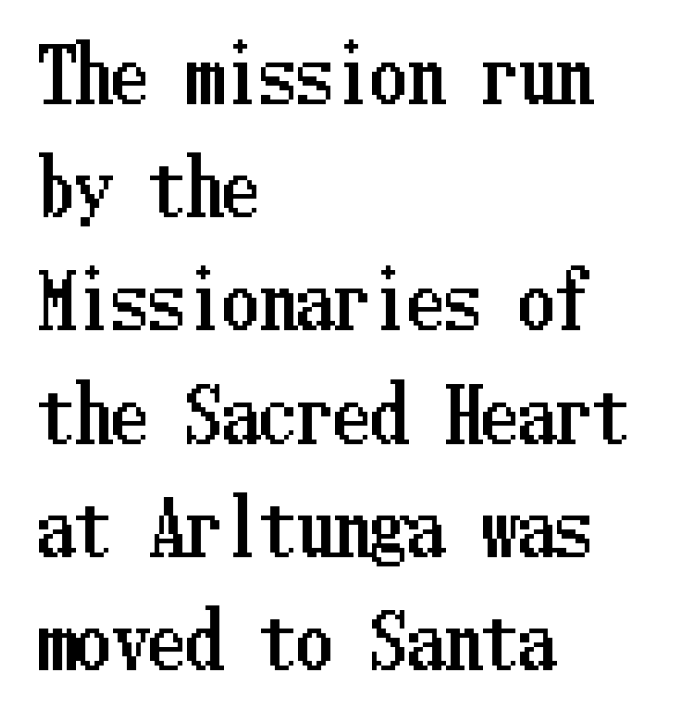
Posture: upright roman. The text block is weighted toward the left margin, trailing off unevenly rightward. The horizontal fit of the characters is conventional and even. Descenders hang freely into open space. Honestly, the row spacing looks completely unremarkable.
